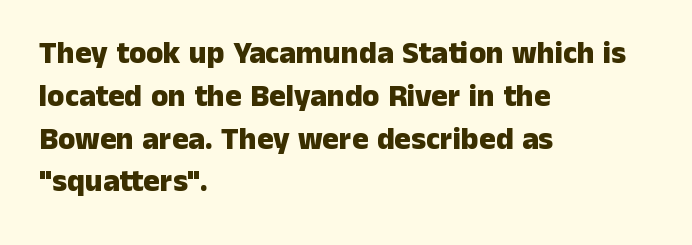
Designer's note — italics off, roman on. Here the designer chose a conventional face with non-uniform glyph widths. Stroke thickness is high; the sample reads as a true bold. Every row of glyphs begins at an identical x-position on the left. The specimen omits any rule beneath the text block's lines.
